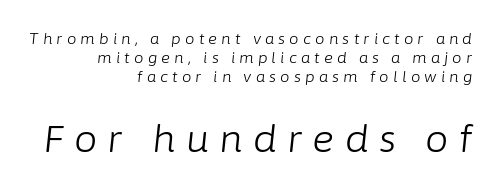
Size hierarchy here favors the trailing block over the leading one. You can tell it's italic because the verticals aren't actually vertical. Underline: absent. What's the leading like? Ordinary, nothing unusual.
